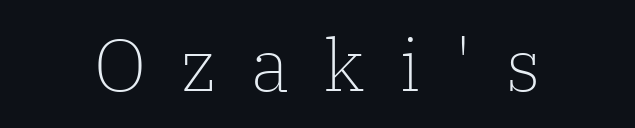
Q: Is the text bold? A: No.
Q: Is the text italic (slanted)? A: No, it is upright.
Q: Is the typeface a serif or a sans-serif typeface? A: Serif.
Q: Is the text underlined? A: No.
Q: How is the paragraph aligned? A: Centered.
Q: Is the spacing between letters normal or unusually wide? A: Unusually wide.
Q: Width (condensed, normal, or wide)? A: Normal.
Q: Stroke contrast? A: Low.
Q: x-height? A: Medium.
Q: Monospaced? A: No.
